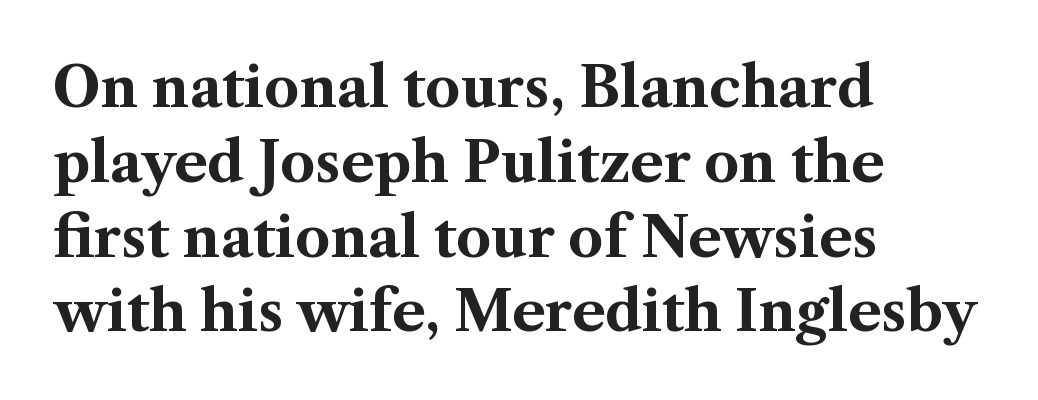
Bare-footed words on every line. Each line starts at the same left margin while the right side varies. Set as a true bold cut, around the 700 mark. You could call the tracking neutral — neither tight nor loose. The line-height multiplier appears to be the usual default.
